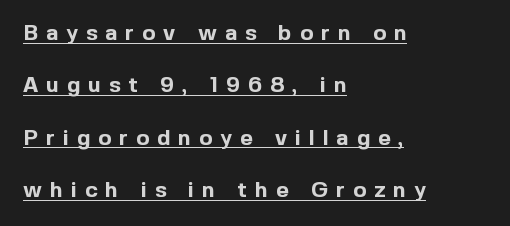
Is the block centered? No — it sits flush against the left margin. The specimen reads as upright at a glance. The sample's only ornament is a line tracing under the words. Line spacing here is loose. Here the glyphs are tracked loosely, breaking word shapes into spaced letters. Emphasis by weight is at full strength: bold.
